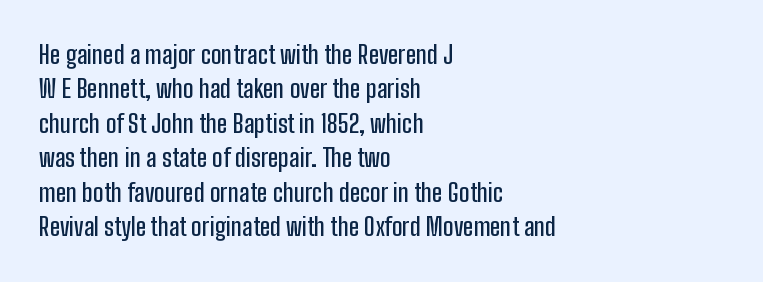
Style check: upright. All the whitespace from short lines collects on the right. Rule under the text: the space is simply empty. Leading matches the norm, producing a regular column.
